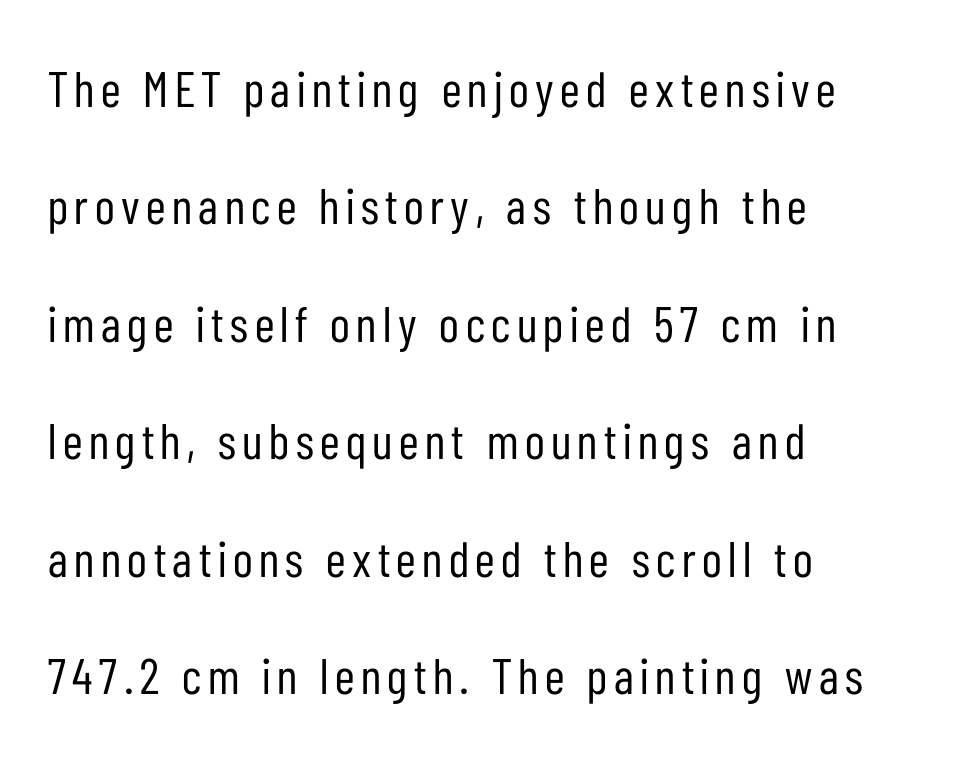
The image shows 50 px regular-weight, condensed sans-serif type, upright; set left-aligned, loose line spacing (2.35x), not underlined; low stroke contrast and a medium x-height.
